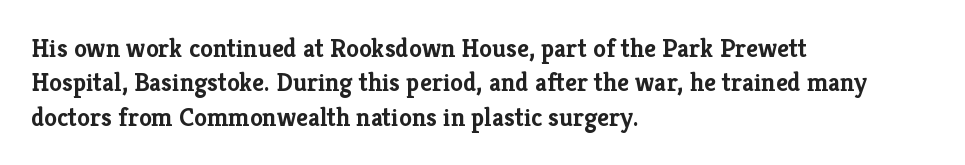
The image shows 26 px bold type, upright; set left-aligned, normal line spacing (1.32x), normal letter spacing, not underlined.
